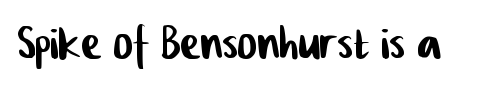
{"serif": "no", "width": "condensed", "stroke_contrast": "low", "x_height": "medium", "monospaced": "no", "underline": "no", "letter_spacing": "normal", "letter_spacing_em": 0.0, "glyph_px": 60}
